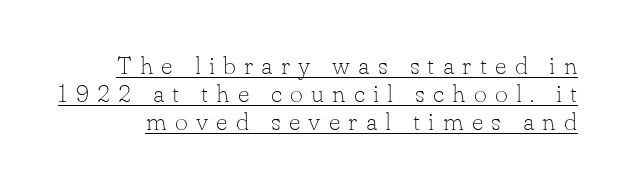
There is plenty of visible air inserted between adjacent glyphs. You could barely slide anything between these rows. Unlike italic type, these characters show no tilt at all. Bold? No — there's no thickening of the strokes. The typesetter has applied underlining to the passage shown.
